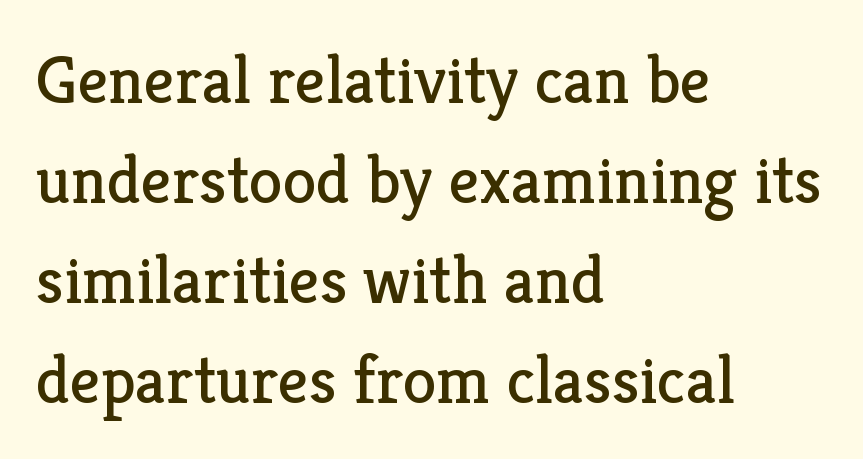
The image shows 68 px regular-weight serif type, upright; set left-aligned, normal line spacing (1.47x), normal letter spacing, not underlined; low stroke contrast and a medium x-height.
